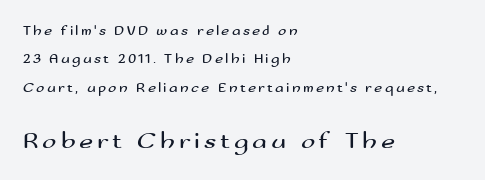
Weight: regular or lighter. One-word summary of the alignment: left. The space between consecutive lines is lavish. Scale increases going downward across the two blocks.
